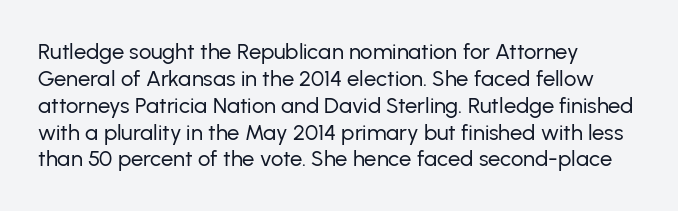
{"italic": "no", "bold": "no", "underline": "no", "align": "left", "line_spacing_ratio": 1.22, "letter_spacing": "normal", "letter_spacing_em": 0.0, "glyph_px": 22}
